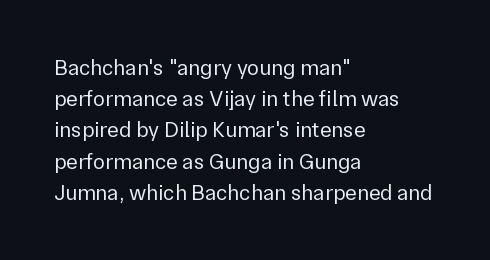
Q: Is the text bold? A: No.
Q: Is the text italic (slanted)? A: No, it is upright.
Q: Is the text underlined? A: No.
Q: How is the paragraph aligned? A: Left-aligned.
Q: Is the spacing between letters normal or unusually wide? A: Normal.
Q: Is the spacing between lines tight, normal or loose? A: Normal.
